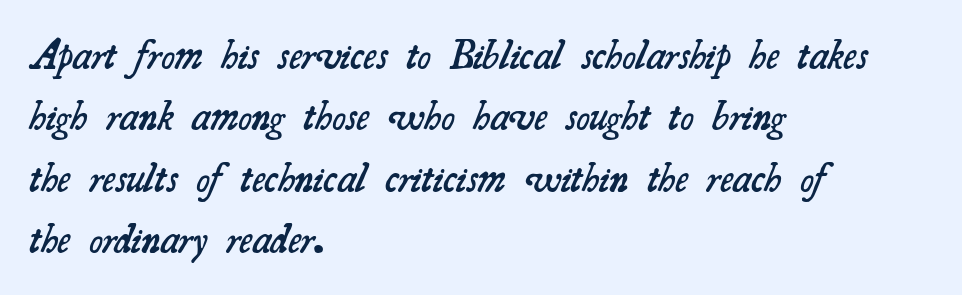
The image shows 41 px semibold serif type; set left-aligned, normal line spacing (1.5x), normal letter spacing, not underlined; medium stroke contrast and a small x-height.
